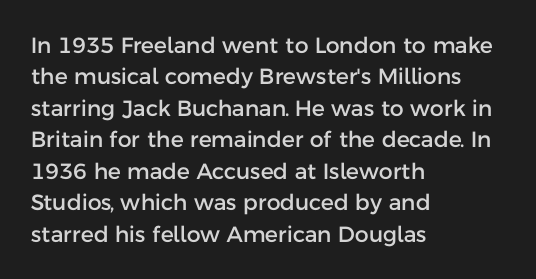
Q: Is the text italic (slanted)? A: No, it is upright.
Q: Is the text underlined? A: No.
Q: How is the paragraph aligned? A: Left-aligned.
Q: Is the spacing between letters normal or unusually wide? A: Normal.
Q: Is the spacing between lines tight, normal or loose? A: Normal.
